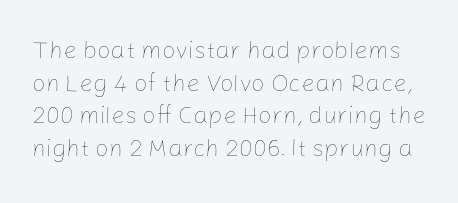
Lines of text with bare space underneath. The letters look calm and open, with moderate or lighter stems. There is no visible air inserted between adjacent glyphs. Italic? Not at all — the glyphs are vertical. Compared with typical paragraphs, the rows here are spaced about the same.
